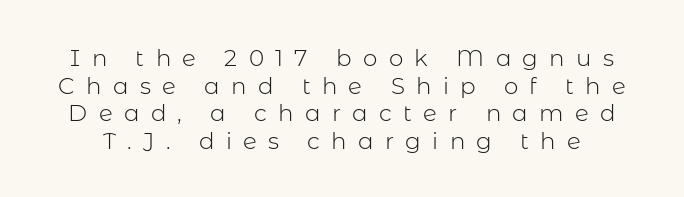
Unlike italic type, these characters show no tilt at all. A clean baseline with only descenders dipping below it. Stems and bowls with no extra thickness — not bold. Short note: letters widely spaced.
